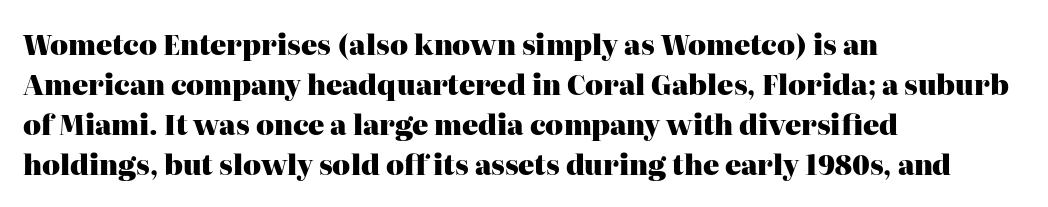
A student would call this left alignment; a typographer would say flush left, rag right. Lines of text with bare space underneath. Does the weight exceed regular? Yes, all the way to bold. Posture: vertical. The rows are spaced the way most documents space them. In terms of letterspacing, this is plain default setting.
